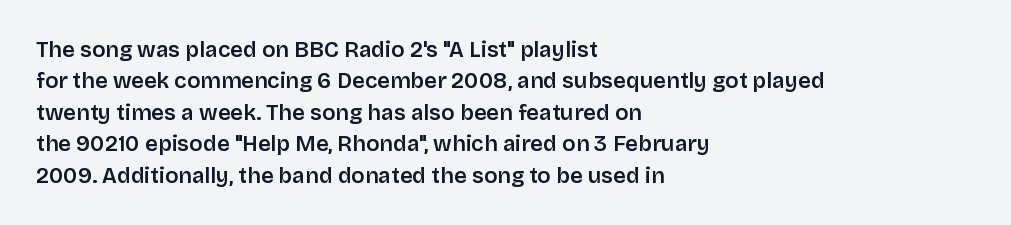
Q: Is the text bold? A: Semi-bold.
Q: Is the text italic (slanted)? A: No, it is upright.
Q: Is the text underlined? A: No.
Q: How is the paragraph aligned? A: Left-aligned.
Q: Is the spacing between letters normal or unusually wide? A: Normal.
Q: Is the spacing between lines tight, normal or loose? A: Normal.
